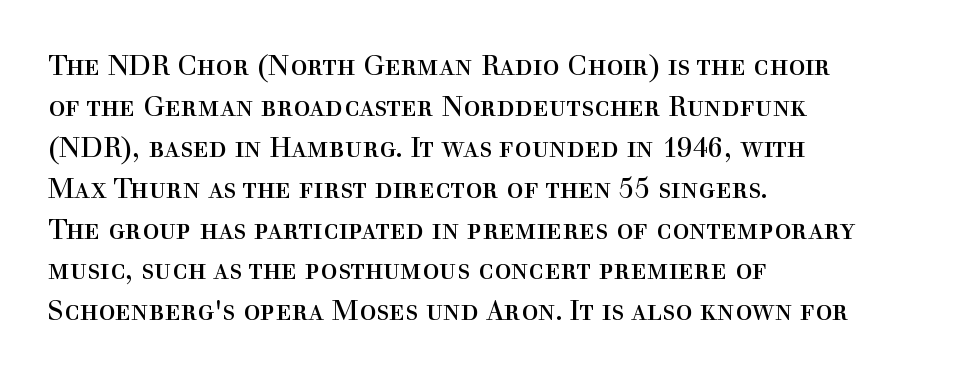
{"serif": "yes", "italic": "no", "bold": "no", "weight": "regular", "width": "normal", "x_height": "medium", "monospaced": "no", "underline": "no", "align": "left", "line_spacing": "normal", "line_spacing_ratio": 1.46, "letter_spacing": "normal", "letter_spacing_em": 0.0, "glyph_px": 28}
